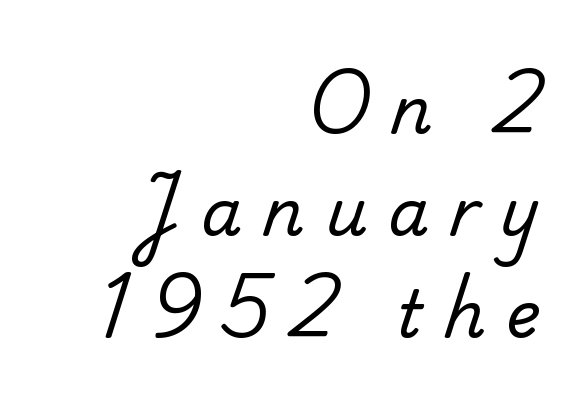
Q: Is the text bold? A: No.
Q: Is the typeface a serif or a sans-serif typeface? A: Serif.
Q: Is the text underlined? A: No.
Q: How is the paragraph aligned? A: Right-aligned.
Q: Is the spacing between letters normal or unusually wide? A: Unusually wide.
Q: Is the spacing between lines tight, normal or loose? A: Normal.
Q: Width (condensed, normal, or wide)? A: Normal.
Q: Stroke contrast? A: Low.
Q: x-height? A: Small.
Q: Monospaced? A: No.
